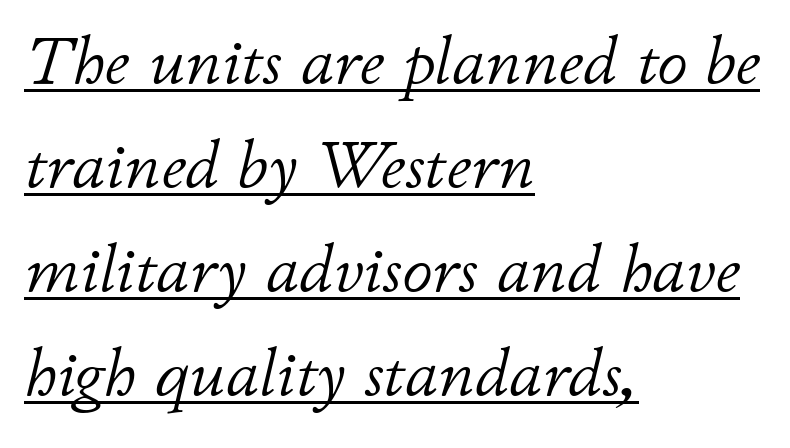
{"italic": "yes", "lean": "right", "slant_degrees": 11, "bold": "no", "weight": "light", "width": "normal", "stroke_contrast": "low", "x_height": "small", "monospaced": "no", "underline": "yes", "align": "left", "line_spacing": "normal", "line_spacing_ratio": 1.53, "letter_spacing": "normal", "letter_spacing_em": 0.0, "glyph_px": 68}
